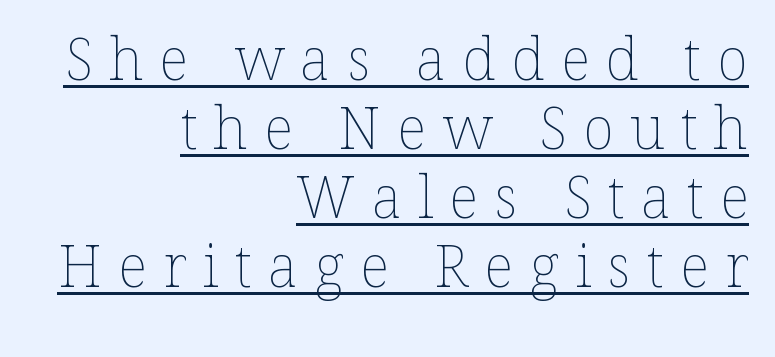
The image shows 58 px thin type, upright; set right-aligned, line spacing 1.19x, unusually wide letter spacing (+0.28 em), underlined; low stroke contrast and a medium x-height.
